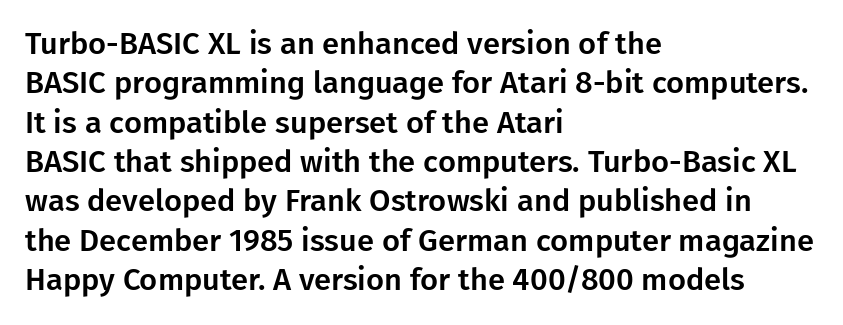
The image shows 31 px sans-serif type, upright; set left-aligned, normal line spacing (1.27x), normal letter spacing, not underlined; low stroke contrast and a medium x-height.
